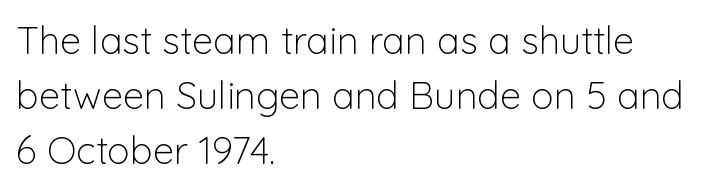
The image shows 38 px light sans-serif type, upright; set left-aligned, normal line spacing (1.45x), normal letter spacing, not underlined; low stroke contrast and a medium x-height.
